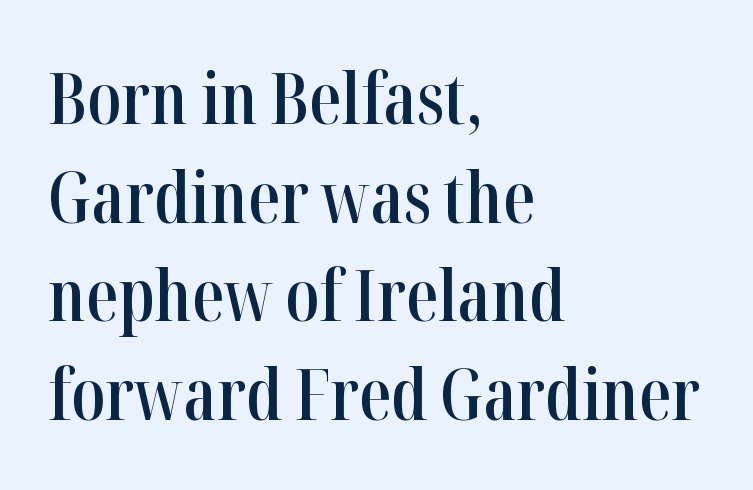
In terms of letterspacing, this is plain default setting. Does the leading feel generous? No, just average. Heft: intermediate — a semibold. Lines of text with bare space underneath. These lines are set flush left with a ragged right edge.
